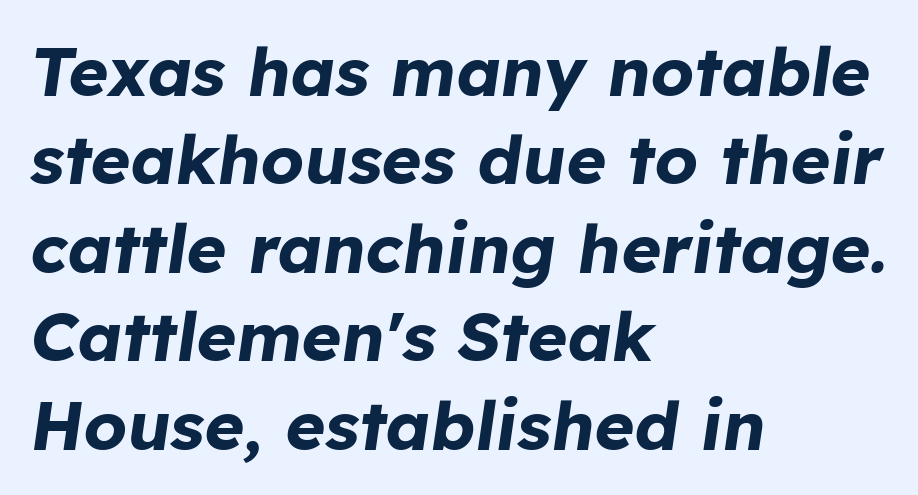
The image shows 68 px bold type, italic (leaning right); set left-aligned, normal line spacing (1.3x), normal letter spacing, not underlined; low stroke contrast and a medium x-height.
